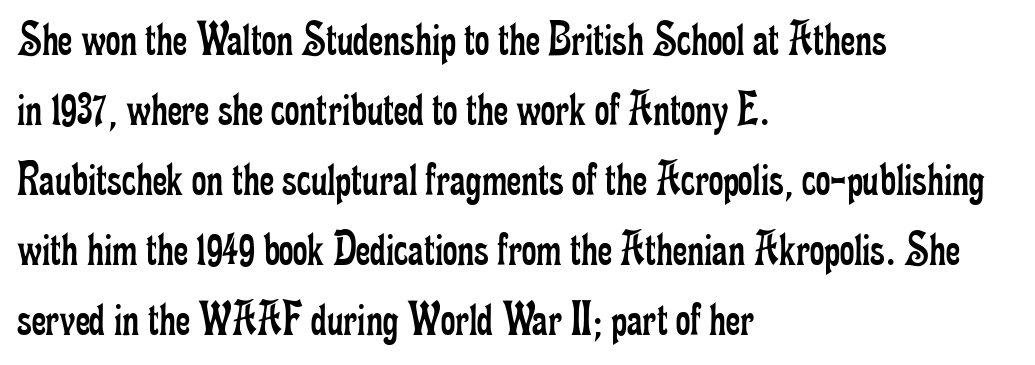
Q: Is the text bold? A: No.
Q: Is the text italic (slanted)? A: No, it is upright.
Q: Is the typeface a serif or a sans-serif typeface? A: Serif.
Q: Is the text underlined? A: No.
Q: How is the paragraph aligned? A: Left-aligned.
Q: Is the spacing between letters normal or unusually wide? A: Normal.
Q: Is the spacing between lines tight, normal or loose? A: Normal.
Q: Width (condensed, normal, or wide)? A: Condensed.
Q: Stroke contrast? A: Low.
Q: x-height? A: Small.
Q: Monospaced? A: No.
